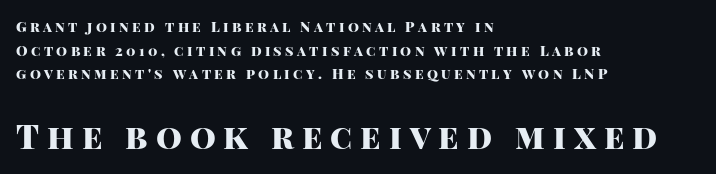
The image shows 33 px heavy sans-serif type, upright; set left-aligned, normal line spacing (1.68x), unusually wide letter spacing (+0.24 em), not underlined; the second (bottom) block is 2.36x larger; high stroke contrast and a large x-height.
